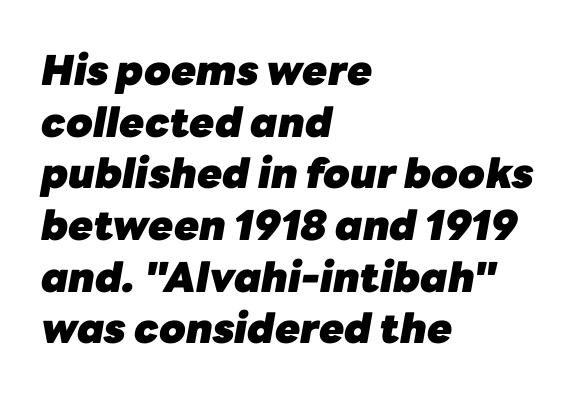
Q: Is the text bold? A: Yes.
Q: Is the text italic (slanted)? A: Yes, it leans right by about 10 degrees.
Q: Is the text underlined? A: No.
Q: How is the paragraph aligned? A: Left-aligned.
Q: Is the spacing between letters normal or unusually wide? A: Normal.
Q: Is the spacing between lines tight, normal or loose? A: Normal.
Q: Width (condensed, normal, or wide)? A: Normal.
Q: Stroke contrast? A: Low.
Q: x-height? A: Medium.
Q: Monospaced? A: No.
